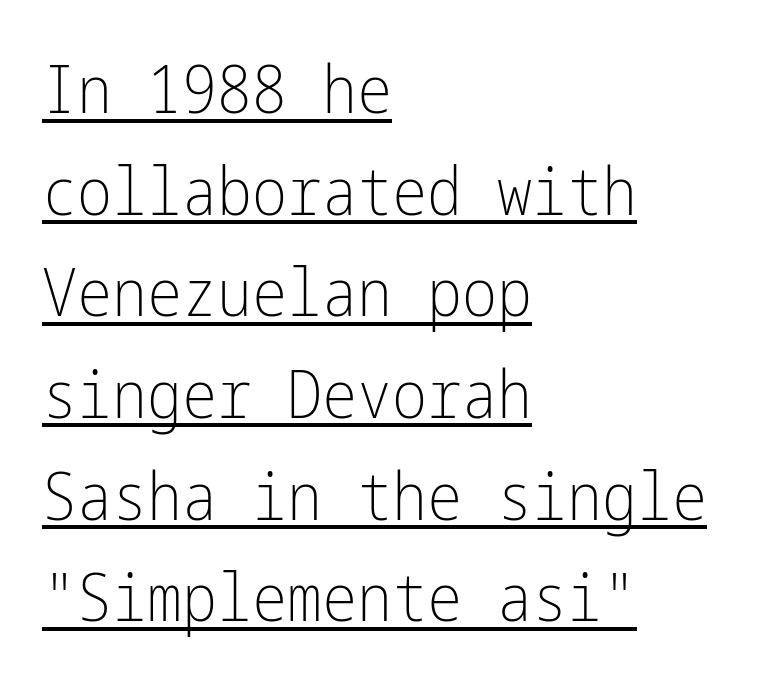
Here the glyphs are tracked normally, forming tight word shapes. Quick note: underline on. I'd call this a sans setting — the letters go barefoot. A light-to-regular cut is what we see here. Does the copy run flush right? No — it runs flush left.
